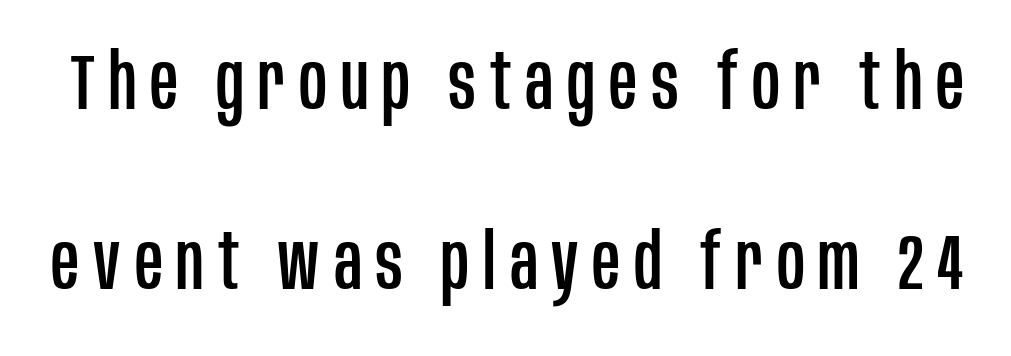
Is there much room between lines? Yes — plenty of vertical air separates them. Each letter keeps its own natural width here, so spacing adapts to shape. It's the straight-up-and-down kind of type. Descenders are the only things crossing below the line.
